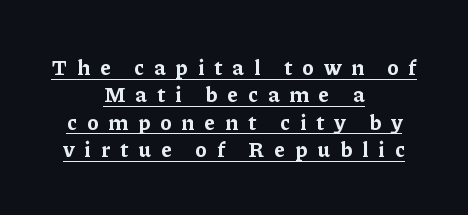
The image shows 21 px bold type, upright; set centered, normal line spacing (1.3x), unusually wide letter spacing (+0.48 em), underlined.
